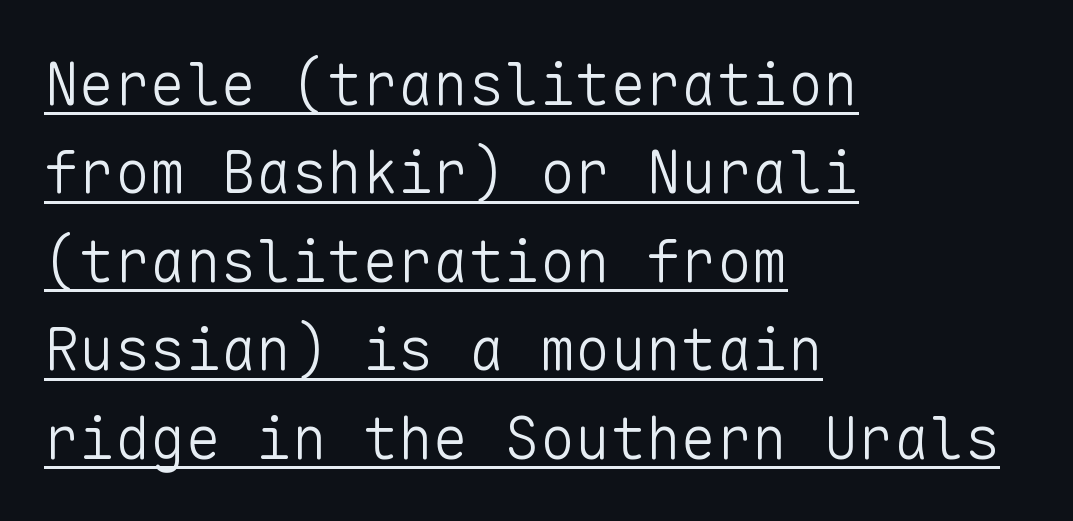
{"serif": "no", "italic": "no", "bold": "no", "weight": "light", "width": "normal", "stroke_contrast": "low", "x_height": "medium", "monospaced": "yes", "underline": "yes", "align": "left", "line_spacing": "normal", "line_spacing_ratio": 1.5, "letter_spacing": "normal", "letter_spacing_em": 0.0, "glyph_px": 59}
